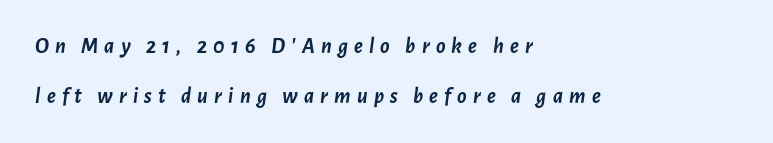
The image shows 22 px bold type, italic (leaning right); set left-aligned, loose line spacing (2.26x), unusually wide letter spacing (+0.28 em), not underlined.
